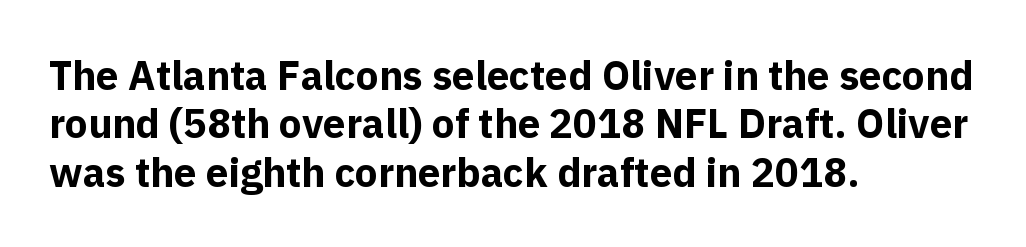
Q: Is the text bold? A: Yes.
Q: Is the text italic (slanted)? A: No, it is upright.
Q: Is the typeface a serif or a sans-serif typeface? A: Sans-serif.
Q: Is the text underlined? A: No.
Q: How is the paragraph aligned? A: Left-aligned.
Q: Is the spacing between letters normal or unusually wide? A: Normal.
Q: Width (condensed, normal, or wide)? A: Normal.
Q: x-height? A: Medium.
Q: Monospaced? A: No.
